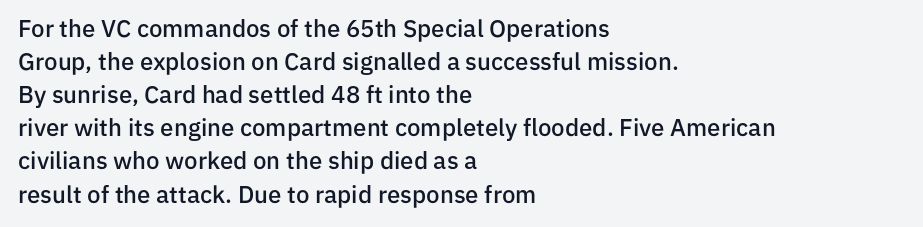
Q: Is the text bold? A: Semi-bold.
Q: Is the text italic (slanted)? A: No, it is upright.
Q: Is the text underlined? A: No.
Q: How is the paragraph aligned? A: Left-aligned.
Q: Is the spacing between letters normal or unusually wide? A: Normal.
Q: Is the spacing between lines tight, normal or loose? A: Normal.
